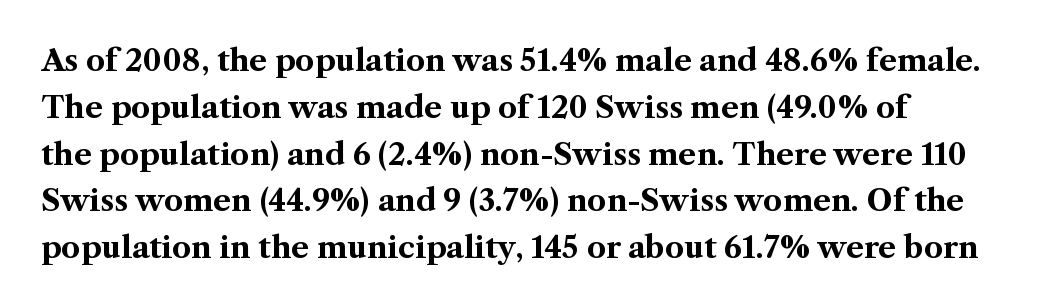
{"serif": "yes", "italic": "no", "bold": "yes", "weight": "bold", "width": "normal", "stroke_contrast": "medium", "x_height": "medium", "monospaced": "no", "underline": "no", "line_spacing": "normal", "line_spacing_ratio": 1.56, "letter_spacing": "normal", "letter_spacing_em": 0.0, "glyph_px": 30}
